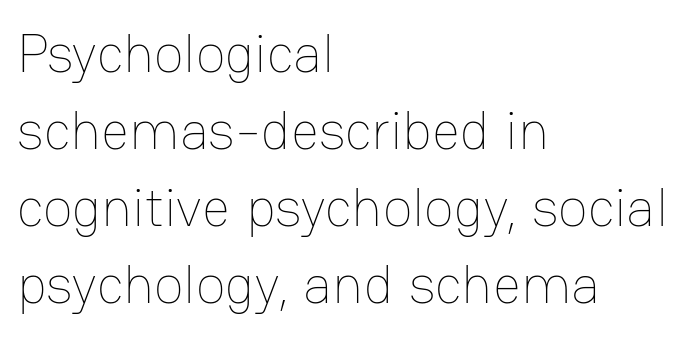
The image shows 55 px thin type, upright; set left-aligned, normal line spacing (1.4x), normal letter spacing, not underlined; low stroke contrast and a medium x-height.
